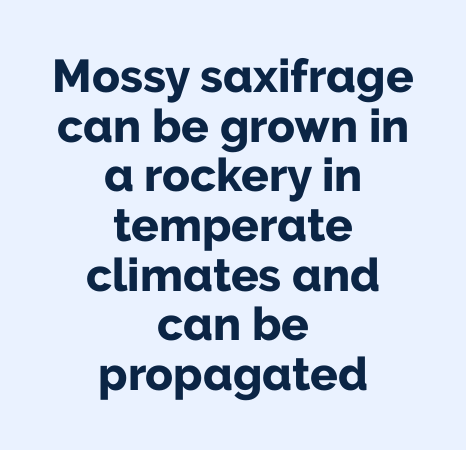
{"serif": "no", "italic": "no", "bold": "yes", "weight": "bold", "width": "normal", "stroke_contrast": "low", "x_height": "medium", "monospaced": "no", "underline": "no", "align": "center", "line_spacing": "tight", "line_spacing_ratio": 1.08, "letter_spacing": "normal", "letter_spacing_em": 0.0, "glyph_px": 46}
